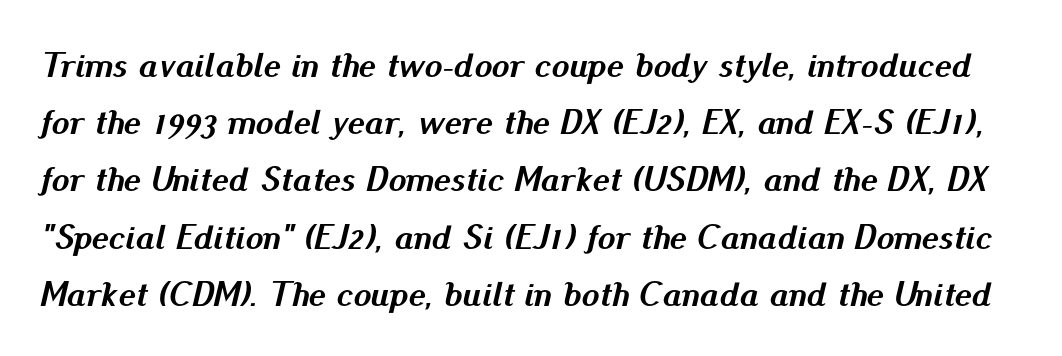
The image shows 36 px semibold type, italic (leaning right); set normal line spacing (1.59x), normal letter spacing, not underlined; medium stroke contrast and a small x-height.
